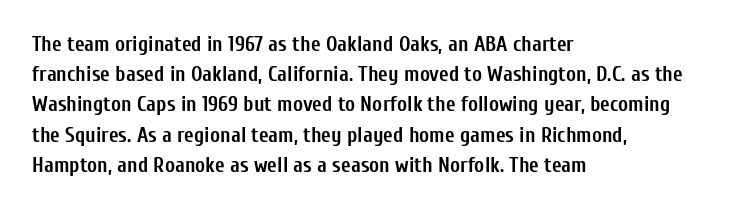
Q: Is the text bold? A: Yes.
Q: Is the text italic (slanted)? A: No, it is upright.
Q: Is the text underlined? A: No.
Q: How is the paragraph aligned? A: Left-aligned.
Q: Is the spacing between letters normal or unusually wide? A: Normal.
Q: Is the spacing between lines tight, normal or loose? A: Normal.
